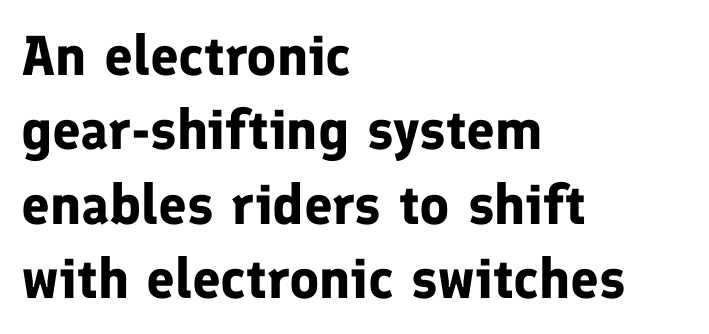
Q: Is the text bold? A: Yes.
Q: Is the text italic (slanted)? A: No, it is upright.
Q: Is the typeface a serif or a sans-serif typeface? A: Sans-serif.
Q: Is the text underlined? A: No.
Q: How is the paragraph aligned? A: Left-aligned.
Q: Is the spacing between letters normal or unusually wide? A: Normal.
Q: Is the spacing between lines tight, normal or loose? A: Normal.
Q: Width (condensed, normal, or wide)? A: Normal.
Q: Stroke contrast? A: Low.
Q: x-height? A: Medium.
Q: Monospaced? A: No.
